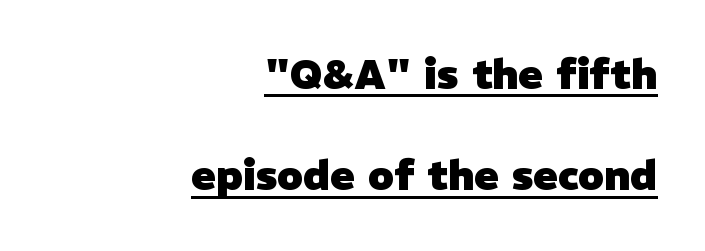
Q: Is the text bold? A: Yes.
Q: Is the typeface a serif or a sans-serif typeface? A: Sans-serif.
Q: Is the text underlined? A: Yes.
Q: How is the paragraph aligned? A: Right-aligned.
Q: Is the spacing between letters normal or unusually wide? A: Normal.
Q: Is the spacing between lines tight, normal or loose? A: Loose.
Q: Width (condensed, normal, or wide)? A: Normal.
Q: Stroke contrast? A: Low.
Q: x-height? A: Medium.
Q: Monospaced? A: No.
